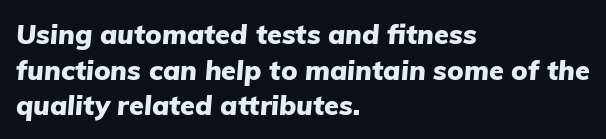
Q: Is the text bold? A: Yes.
Q: Is the text italic (slanted)? A: Yes, it leans right by about 5 degrees.
Q: Is the text underlined? A: No.
Q: How is the paragraph aligned? A: Left-aligned.
Q: Is the spacing between letters normal or unusually wide? A: Normal.
Q: Is the spacing between lines tight, normal or loose? A: Normal.
